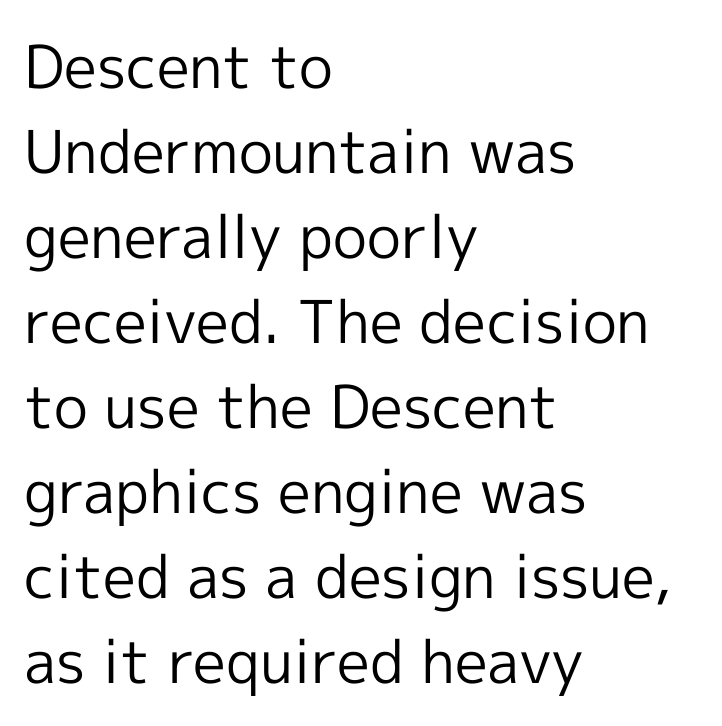
Q: Is the text bold? A: No.
Q: Is the text italic (slanted)? A: No, it is upright.
Q: Is the typeface a serif or a sans-serif typeface? A: Sans-serif.
Q: Is the text underlined? A: No.
Q: How is the paragraph aligned? A: Left-aligned.
Q: Is the spacing between letters normal or unusually wide? A: Normal.
Q: Is the spacing between lines tight, normal or loose? A: Normal.
Q: Width (condensed, normal, or wide)? A: Normal.
Q: x-height? A: Medium.
Q: Monospaced? A: No.
